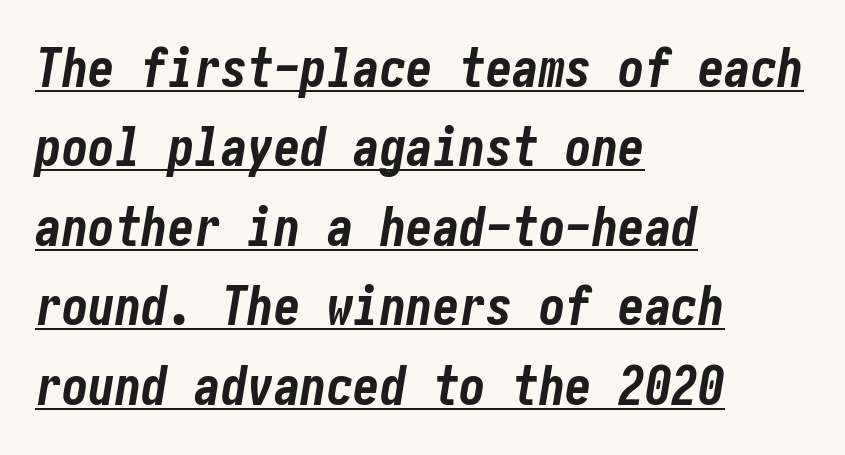
The words here are underlined. Its strokes are broad and dark, the hallmark of bold type. Casual observation: everything's shoved over to the left. There is no visible air inserted between adjacent glyphs. The face used here has a pronounced slope to its letters.
